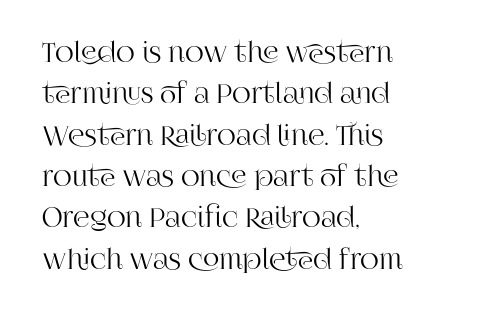
Q: Is the text italic (slanted)? A: No, it is upright.
Q: Is the text underlined? A: No.
Q: How is the paragraph aligned? A: Left-aligned.
Q: Is the spacing between letters normal or unusually wide? A: Normal.
Q: Is the spacing between lines tight, normal or loose? A: Normal.
